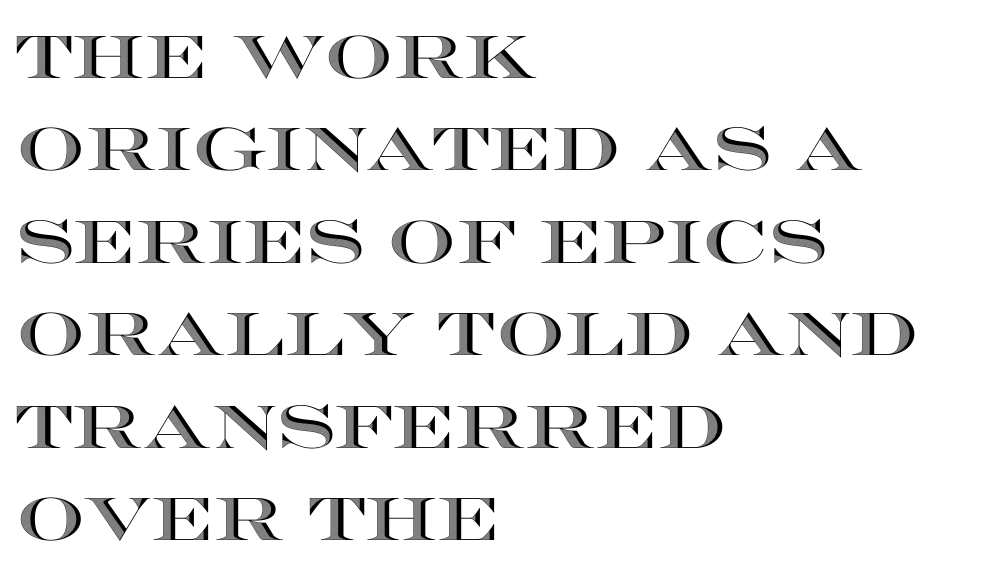
The image shows 60 px wide type, upright; set left-aligned, normal line spacing (1.54x), normal letter spacing, not underlined; a large x-height.
